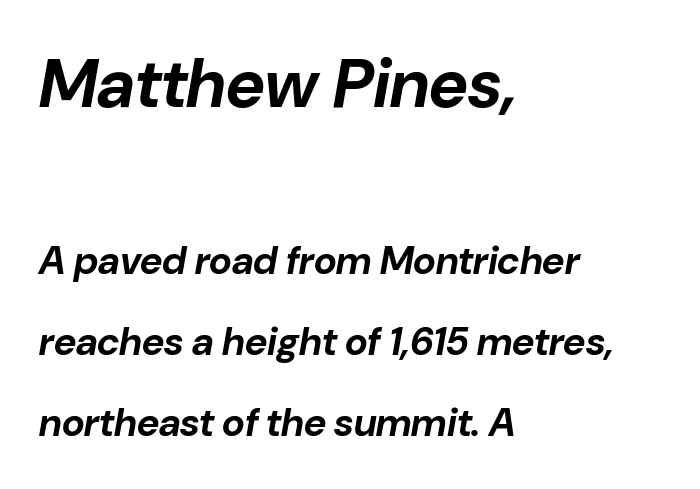
{"italic": "yes", "lean": "right", "slant_degrees": 10, "bold": "yes", "weight": "bold", "width": "normal", "stroke_contrast": "low", "x_height": "medium", "monospaced": "no", "underline": "no", "align": "left", "line_spacing": "loose", "line_spacing_ratio": 2.08, "letter_spacing": "normal", "letter_spacing_em": 0.0, "larger_block": "first", "size_ratio": 1.74, "glyph_px": 68}
